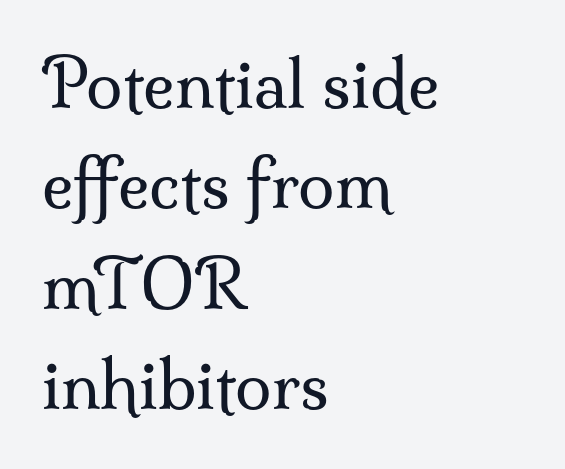
Q: Is the text bold? A: No.
Q: Is the text italic (slanted)? A: No, it is upright.
Q: Is the typeface a serif or a sans-serif typeface? A: Serif.
Q: Is the text underlined? A: No.
Q: How is the paragraph aligned? A: Left-aligned.
Q: Is the spacing between letters normal or unusually wide? A: Normal.
Q: Is the spacing between lines tight, normal or loose? A: Normal.
Q: Width (condensed, normal, or wide)? A: Normal.
Q: Stroke contrast? A: Medium.
Q: x-height? A: Small.
Q: Monospaced? A: No.
